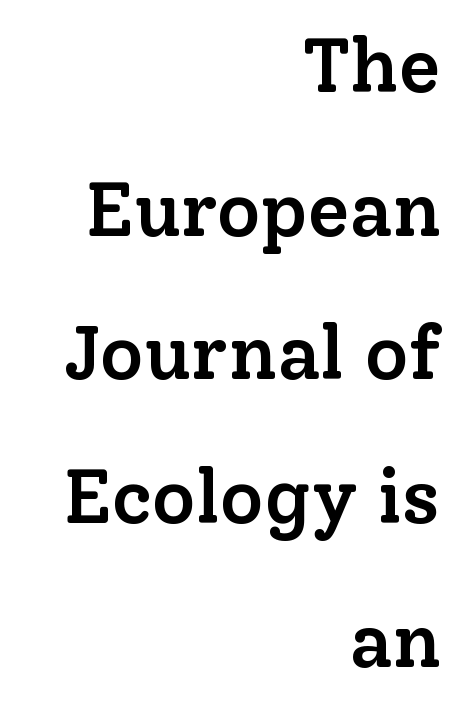
{"serif": "yes", "italic": "no", "bold": "semi", "weight": "semibold", "width": "normal", "stroke_contrast": "low", "x_height": "medium", "monospaced": "no", "underline": "no", "align": "right", "line_spacing_ratio": 1.89, "letter_spacing": "normal", "letter_spacing_em": 0.0, "glyph_px": 76}
